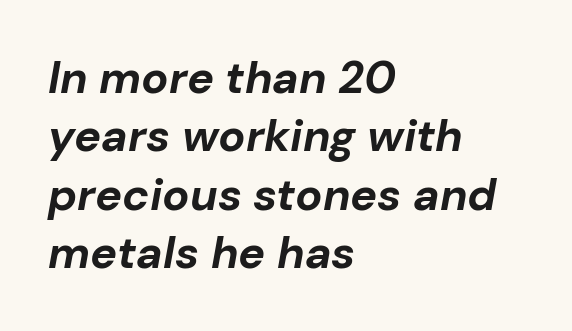
The image shows 45 px bold type, italic (leaning right); set left-aligned, normal line spacing (1.3x), normal letter spacing, not underlined; low stroke contrast and a medium x-height.
